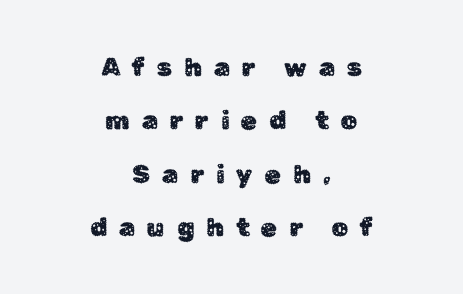
The image shows 26 px text type, upright; set centered, loose line spacing (2.05x), unusually wide letter spacing (+0.46 em), not underlined.
